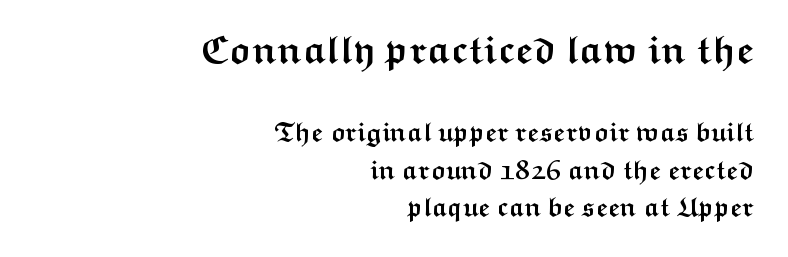
The rendering uses a moderate line-height, typical for paragraphs. Does extra space separate the letters? No, they use regular spacing. The text block is weighted toward the right margin, trailing off unevenly leftward. The first block has been scaled up relative to the second. The strip under each line holds only bare page.
